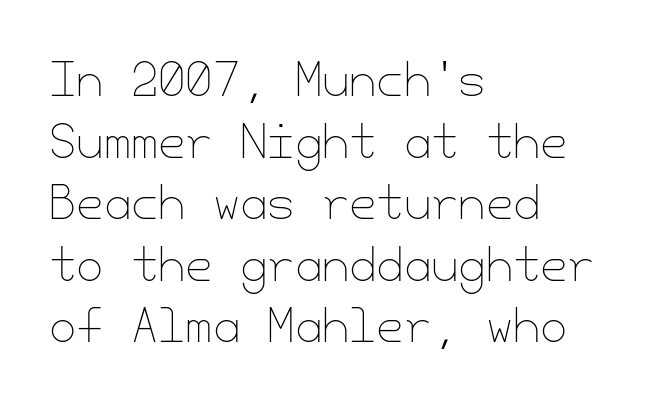
Horizontally, the lines are justified to the leading edge only. Is the stroke heavy? The answer is a plain regular-or-lighter. The gaps between neighbouring characters are ordinary and unremarkable. Every stem runs plumb, perpendicular to the baseline.
